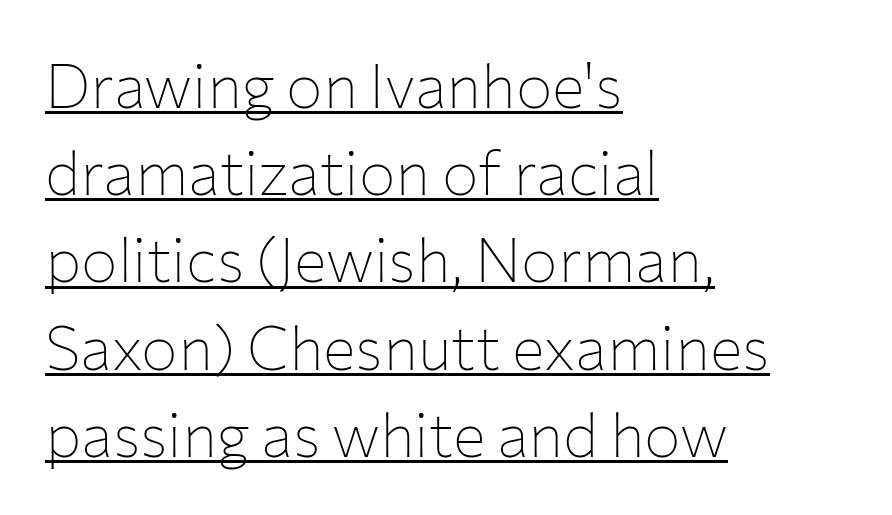
The line-height multiplier appears to be the usual default. The text block is weighted toward the left margin, trailing off unevenly rightward. Are there feet on the stems? There aren't — it's a sans. Default kerning and tracking; the words read as compact shapes. Do the characters align in a grid? No, the font is proportional.
